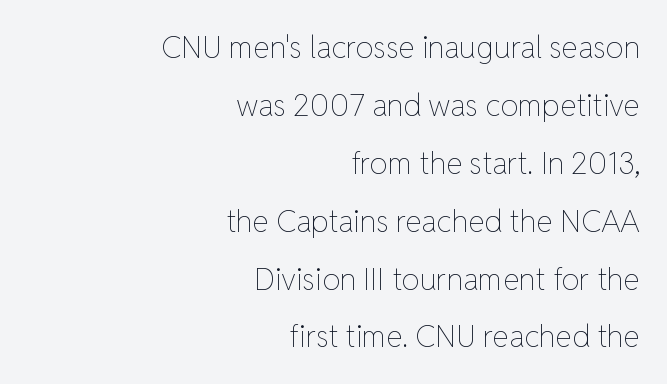
The image shows 30 px thin type, upright; set right-aligned, loose line spacing (1.93x), normal letter spacing, not underlined; low stroke contrast and a medium x-height.
